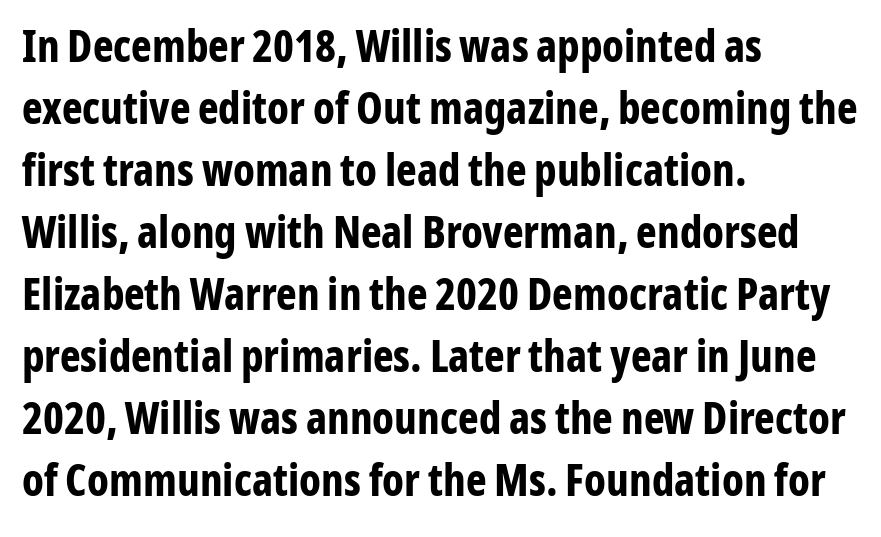
The image shows 44 px bold, condensed sans-serif type, upright; set left-aligned, normal line spacing (1.41x), normal letter spacing, not underlined; low stroke contrast and a medium x-height.
